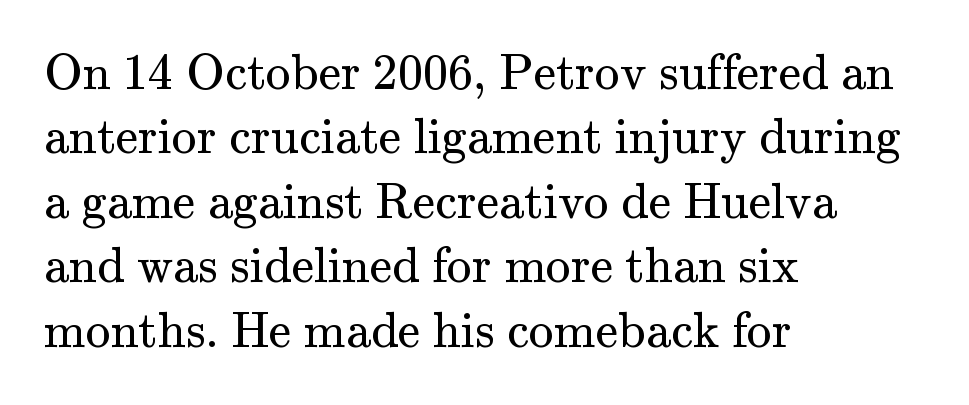
The image shows 50 px regular-weight serif type, upright; set left-aligned, normal line spacing (1.29x), normal letter spacing, not underlined; medium stroke contrast and a small x-height.
